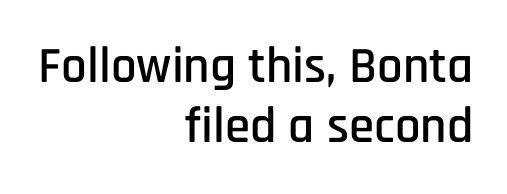
The image shows 51 px condensed sans-serif type, upright; set right-aligned, line spacing 1.17x, normal letter spacing, not underlined; low stroke contrast and a large x-height.
